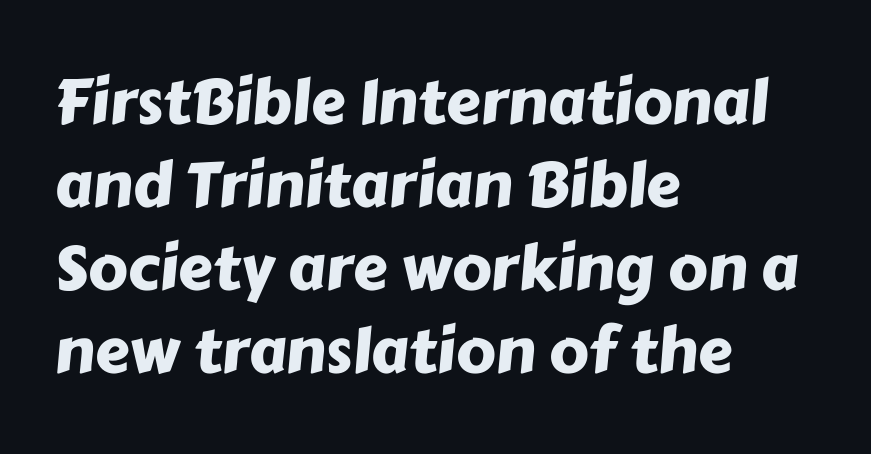
Proportional: the letters do not fall into vertical columns. The letterforms sit shoulder to shoulder at normal distance. Descender tails drop into unmarked territory. The passage is arranged the way most books set body copy — flush left.
